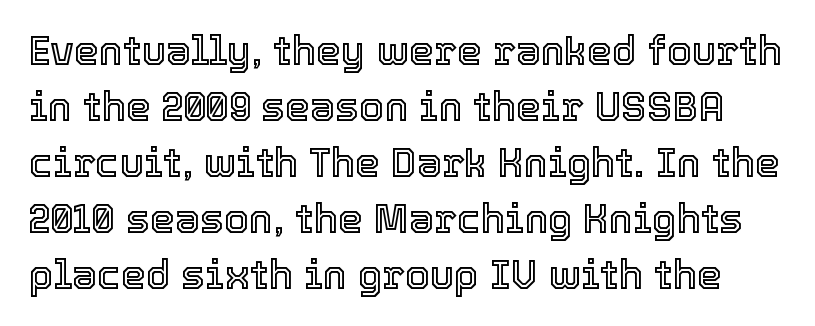
{"italic": "no", "width": "normal", "x_height": "medium", "monospaced": "no", "underline": "no", "line_spacing": "normal", "line_spacing_ratio": 1.4, "letter_spacing": "normal", "letter_spacing_em": 0.0, "glyph_px": 40}
